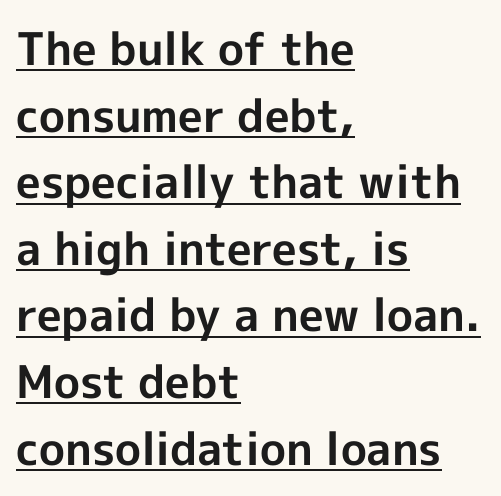
Q: Is the text bold? A: Yes.
Q: Is the text italic (slanted)? A: No, it is upright.
Q: Is the typeface a serif or a sans-serif typeface? A: Sans-serif.
Q: Is the text underlined? A: Yes.
Q: How is the paragraph aligned? A: Left-aligned.
Q: Is the spacing between letters normal or unusually wide? A: Normal.
Q: Is the spacing between lines tight, normal or loose? A: Normal.
Q: Width (condensed, normal, or wide)? A: Normal.
Q: x-height? A: Medium.
Q: Monospaced? A: No.
